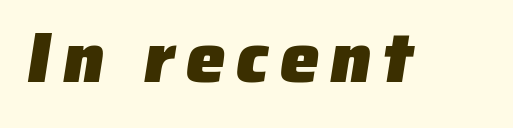
Q: Is the text bold? A: Yes.
Q: Is the typeface a serif or a sans-serif typeface? A: Sans-serif.
Q: Is the text underlined? A: No.
Q: Width (condensed, normal, or wide)? A: Normal.
Q: Stroke contrast? A: Low.
Q: x-height? A: Medium.
Q: Monospaced? A: No.
